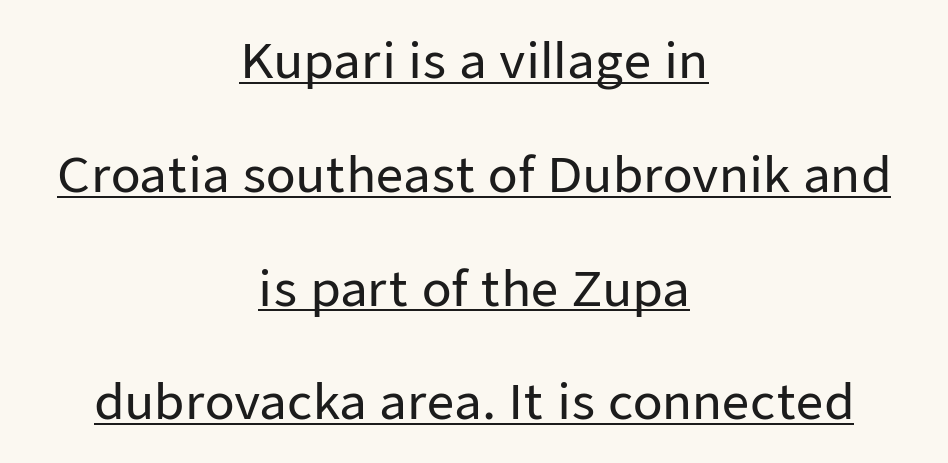
Do the letters lean? They stand straight. Does the copy run flush right? No — it is centered line by line. One glance says open: line gaps are wider than usual. Grotesque or geometric, the face here clearly has no serifs.
